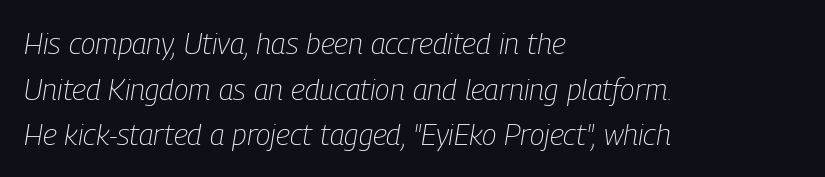
Q: Is the text bold? A: No.
Q: Is the text italic (slanted)? A: Yes, it leans right by about 9 degrees.
Q: Is the text underlined? A: No.
Q: How is the paragraph aligned? A: Left-aligned.
Q: Is the spacing between letters normal or unusually wide? A: Normal.
Q: Is the spacing between lines tight, normal or loose? A: Normal.
Q: Width (condensed, normal, or wide)? A: Condensed.
Q: Stroke contrast? A: Low.
Q: x-height? A: Medium.
Q: Monospaced? A: No.
